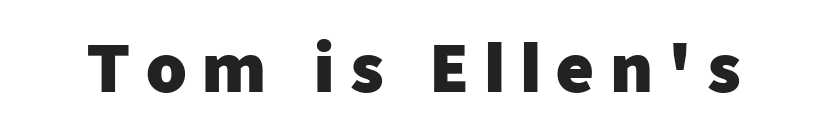
Think of a printed novel: that variable character pitch is what you see here. I'd describe the lettering as bold — thick and assertive. The tracking reads as deliberately expanded to a designer's eye. What kind of face is this? One without serifs — a sans. The gap between lines stays unmarked. The letters stand upright; this is a roman face.
